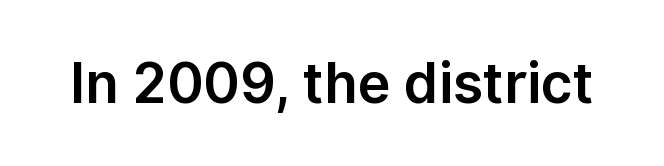
Q: Is the text italic (slanted)? A: No, it is upright.
Q: Is the typeface a serif or a sans-serif typeface? A: Sans-serif.
Q: Is the text underlined? A: No.
Q: Is the spacing between letters normal or unusually wide? A: Normal.
Q: Width (condensed, normal, or wide)? A: Normal.
Q: Stroke contrast? A: Low.
Q: x-height? A: Medium.
Q: Monospaced? A: No.
